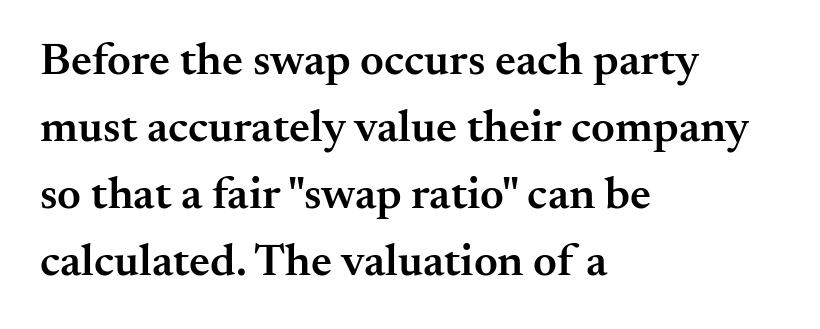
{"serif": "yes", "italic": "no", "bold": "semi", "weight": "semibold", "width": "normal", "stroke_contrast": "medium", "x_height": "small", "monospaced": "no", "underline": "no", "align": "left", "line_spacing": "normal", "line_spacing_ratio": 1.46, "letter_spacing": "normal", "letter_spacing_em": 0.0, "glyph_px": 46}
